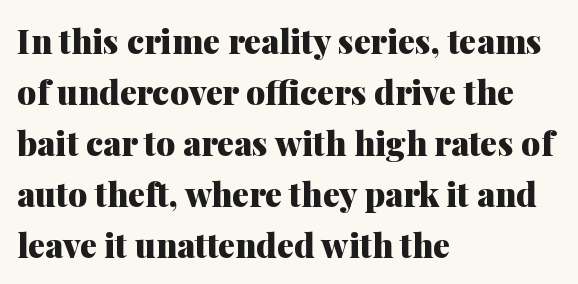
Every character sits straight up, as roman type does. The letterforms sit shoulder to shoulder at normal distance. Quick note: underline off. In CSS terms this would be text-align: left. Examine the stroke ends and you'll spot serifs.
